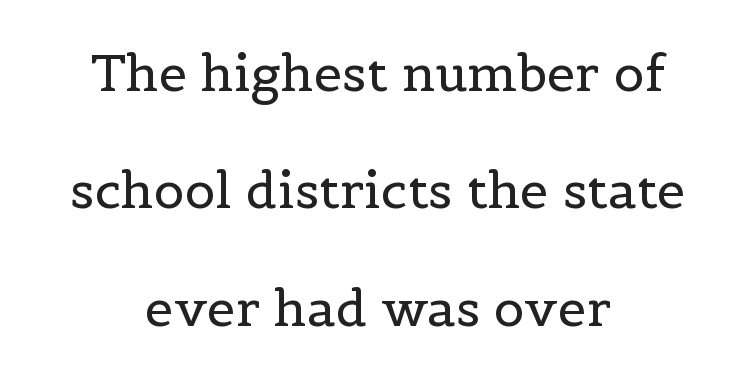
{"serif": "yes", "italic": "no", "bold": "no", "weight": "regular", "width": "normal", "x_height": "medium", "monospaced": "no", "underline": "no", "align": "center", "line_spacing": "loose", "line_spacing_ratio": 2.3, "letter_spacing": "normal", "letter_spacing_em": 0.0, "glyph_px": 51}
